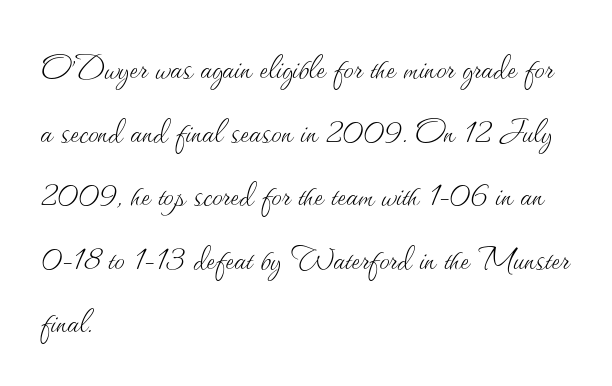
Q: Is the text bold? A: No.
Q: Is the text italic (slanted)? A: Yes.
Q: Is the text underlined? A: No.
Q: How is the paragraph aligned? A: Left-aligned.
Q: Is the spacing between letters normal or unusually wide? A: Normal.
Q: Is the spacing between lines tight, normal or loose? A: Normal.
Q: Width (condensed, normal, or wide)? A: Normal.
Q: Stroke contrast? A: Medium.
Q: x-height? A: Small.
Q: Monospaced? A: No.
